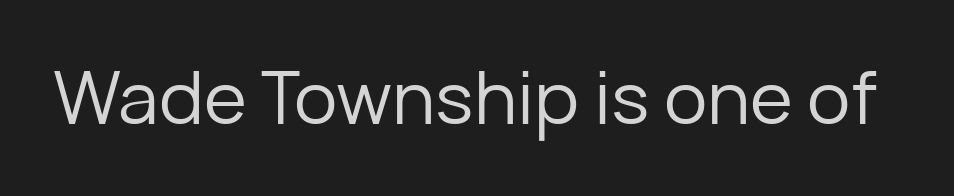
Q: Is the text bold? A: No.
Q: Is the text italic (slanted)? A: No, it is upright.
Q: Is the typeface a serif or a sans-serif typeface? A: Sans-serif.
Q: Is the text underlined? A: No.
Q: Is the spacing between letters normal or unusually wide? A: Normal.
Q: Width (condensed, normal, or wide)? A: Normal.
Q: Stroke contrast? A: Low.
Q: x-height? A: Medium.
Q: Monospaced? A: No.
